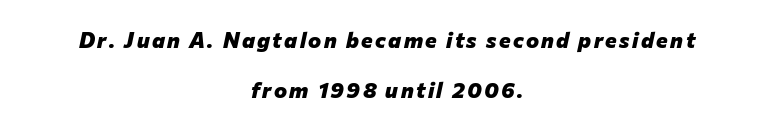
The image shows 22 px bold type, italic (leaning right); set centered, loose line spacing (2.26x), not underlined.
